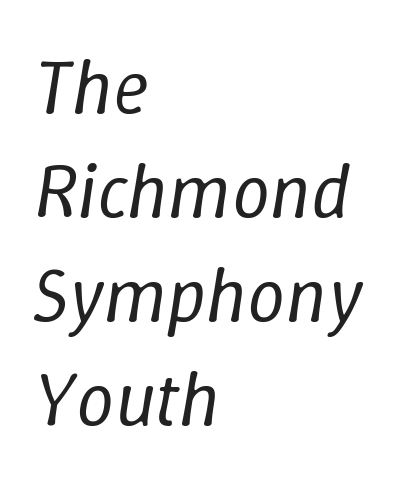
{"italic": "yes", "lean": "right", "slant_degrees": 9, "bold": "no", "weight": "regular", "width": "normal", "stroke_contrast": "low", "x_height": "medium", "monospaced": "no", "underline": "no", "align": "left", "line_spacing": "normal", "line_spacing_ratio": 1.37, "letter_spacing": "normal", "letter_spacing_em": 0.0, "glyph_px": 76}
